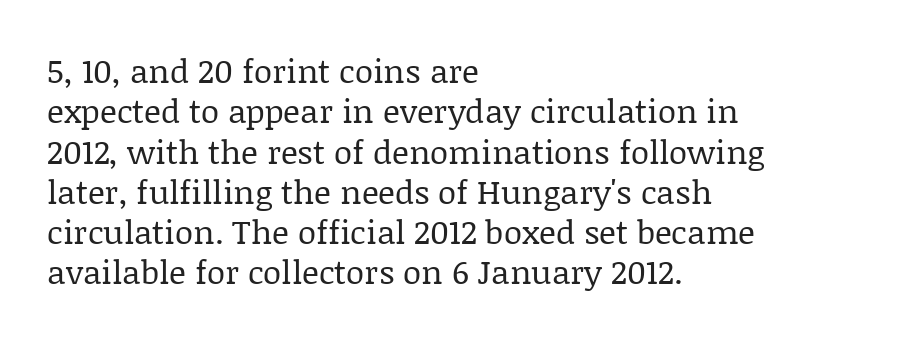
The cut favours lightness, reaching ordinary text weight at its darkest. Here the designer chose a conventional face with non-uniform glyph widths. A clean baseline with only descenders dipping below it. Vertical strokes here are truly vertical.
